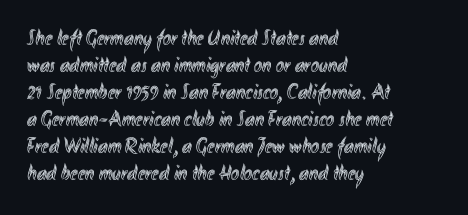
Q: Is the text italic (slanted)? A: Yes.
Q: Is the text underlined? A: No.
Q: How is the paragraph aligned? A: Left-aligned.
Q: Is the spacing between letters normal or unusually wide? A: Normal.
